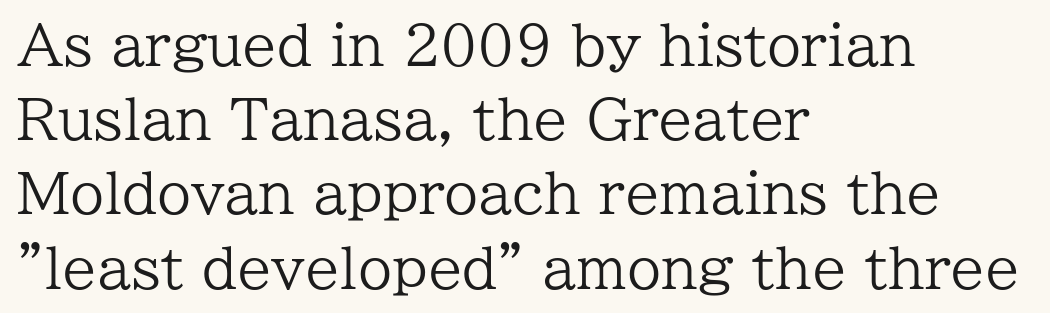
The image shows 55 px regular-weight serif type, upright; set left-aligned, normal line spacing (1.35x), normal letter spacing, not underlined; low stroke contrast and a medium x-height.
